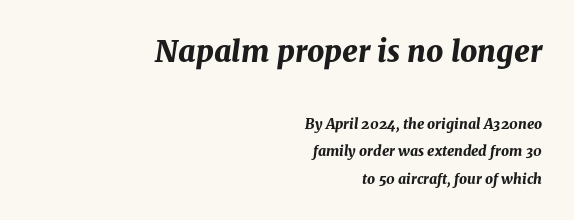
{"italic": "yes", "lean": "right", "slant_degrees": 8, "bold": "yes", "weight": "bold", "width": "normal", "stroke_contrast": "medium", "x_height": "medium", "monospaced": "no", "underline": "no", "align": "right", "line_spacing": "loose", "line_spacing_ratio": 1.96, "letter_spacing": "normal", "letter_spacing_em": 0.0, "larger_block": "first", "size_ratio": 2.14, "glyph_px": 30}
